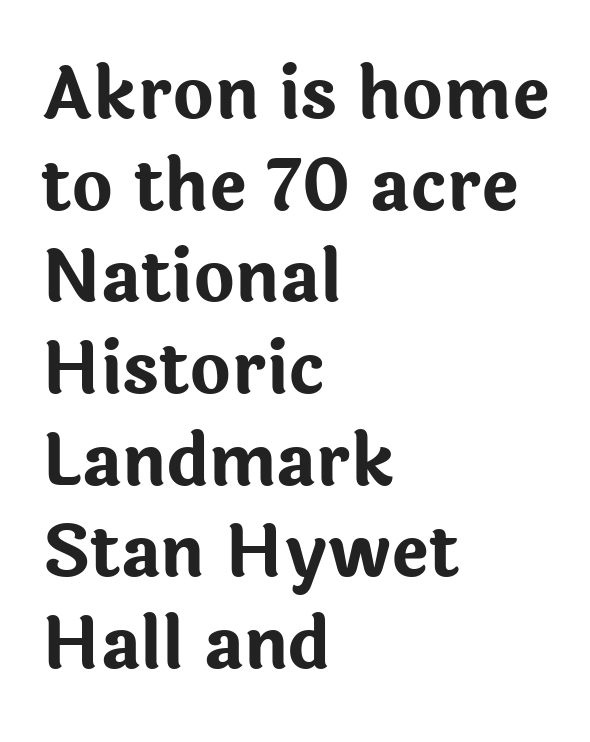
The image shows 70 px bold sans-serif type, upright; set left-aligned, normal line spacing (1.31x), normal letter spacing, not underlined; low stroke contrast and a medium x-height.
